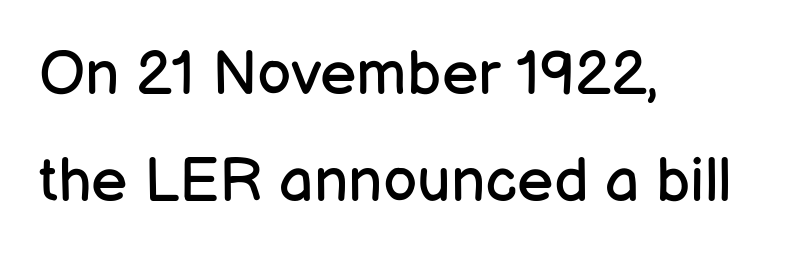
The image shows 61 px regular-weight sans-serif type, upright; set left-aligned, line spacing 1.76x, normal letter spacing, not underlined; low stroke contrast and a medium x-height.
